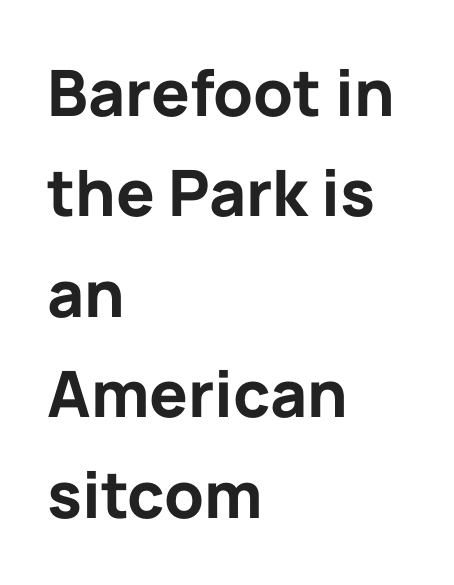
{"serif": "no", "italic": "no", "bold": "yes", "weight": "bold", "width": "normal", "stroke_contrast": "low", "x_height": "medium", "monospaced": "no", "underline": "no", "align": "left", "line_spacing": "normal", "line_spacing_ratio": 1.57, "letter_spacing": "normal", "letter_spacing_em": 0.0, "glyph_px": 64}
